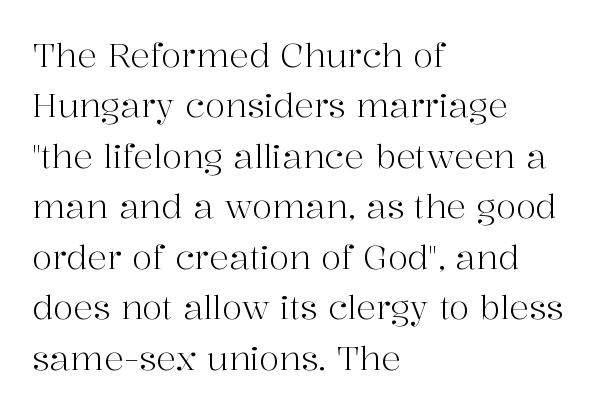
Every row of glyphs begins at an identical x-position on the left. Do the characters align in a grid? No, the font is proportional. Is the stroke heavy? The answer is a plain regular-or-lighter. The rendering shows small feet on the letterforms — a serif design.
